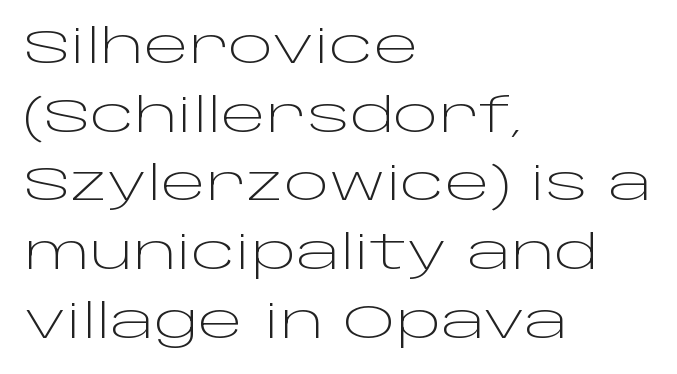
Honestly, there is no underline to notice here at all. Leftover space on each line is placed entirely after the last word. Is this a sans? Yes — the strokes have no serifs. The cut favours lightness, reaching ordinary text weight at its darkest.
